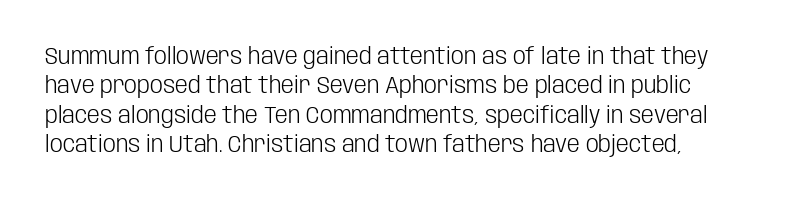
The image shows 23 px text type, upright; set left-aligned, normal line spacing (1.28x), normal letter spacing, not underlined.
